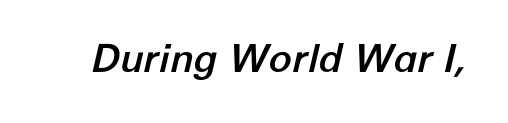
{"italic": "yes", "lean": "right", "slant_degrees": 12, "width": "normal", "stroke_contrast": "low", "x_height": "medium", "monospaced": "no", "underline": "no", "letter_spacing": "normal", "letter_spacing_em": 0.0, "glyph_px": 39}
